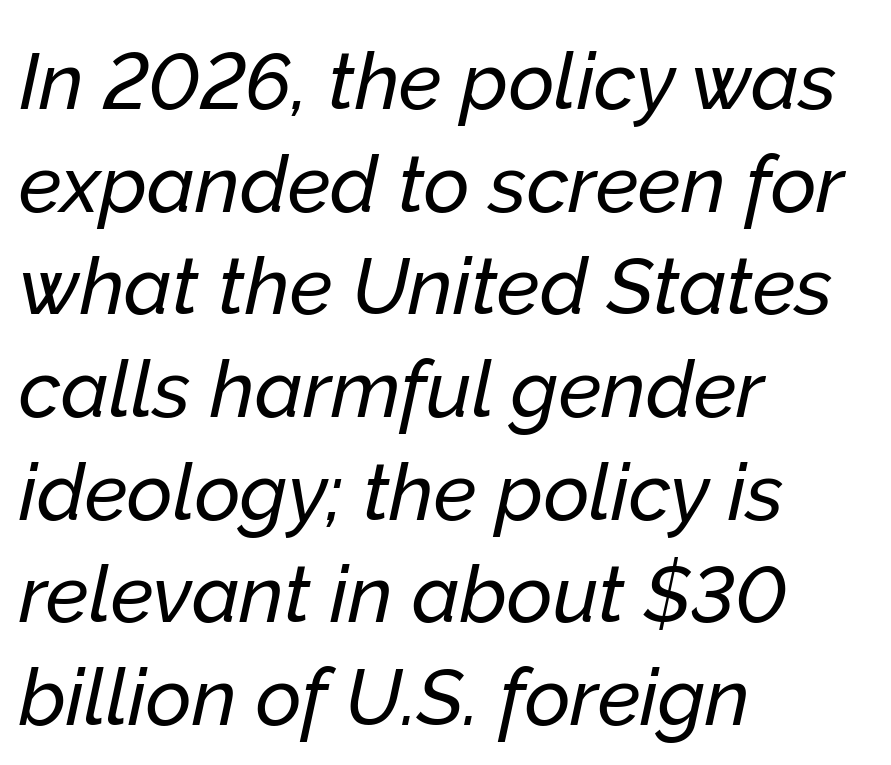
{"italic": "yes", "lean": "right", "slant_degrees": 12, "width": "normal", "stroke_contrast": "low", "x_height": "medium", "monospaced": "no", "underline": "no", "align": "left", "line_spacing": "normal", "line_spacing_ratio": 1.3, "letter_spacing": "normal", "letter_spacing_em": 0.0, "glyph_px": 79}
